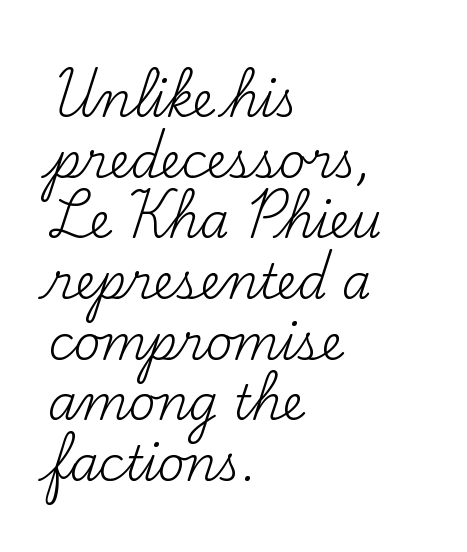
Q: Is the text bold? A: No.
Q: Is the text italic (slanted)? A: Yes.
Q: Is the typeface a serif or a sans-serif typeface? A: Serif.
Q: Is the text underlined? A: No.
Q: How is the paragraph aligned? A: Left-aligned.
Q: Is the spacing between letters normal or unusually wide? A: Normal.
Q: Is the spacing between lines tight, normal or loose? A: Normal.
Q: Width (condensed, normal, or wide)? A: Normal.
Q: Stroke contrast? A: Medium.
Q: x-height? A: Small.
Q: Monospaced? A: No.
